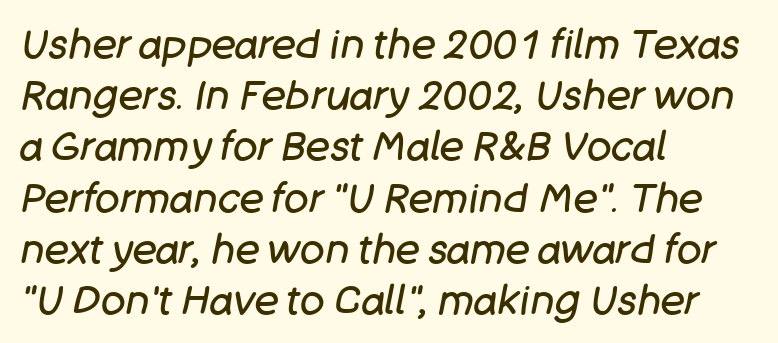
Q: Is the text bold? A: No.
Q: Is the text italic (slanted)? A: Yes, it leans right by about 11 degrees.
Q: Is the text underlined? A: No.
Q: How is the paragraph aligned? A: Left-aligned.
Q: Is the spacing between letters normal or unusually wide? A: Normal.
Q: Is the spacing between lines tight, normal or loose? A: Normal.
Q: Width (condensed, normal, or wide)? A: Normal.
Q: Stroke contrast? A: Low.
Q: x-height? A: Large.
Q: Monospaced? A: No.
